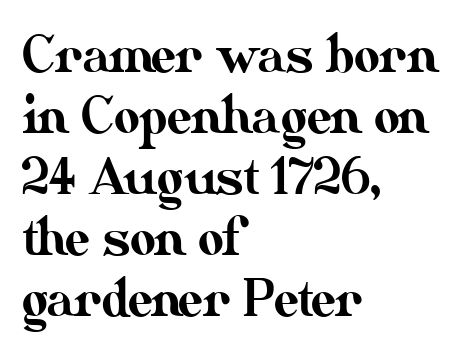
{"italic": "no", "width": "normal", "stroke_contrast": "medium", "x_height": "small", "monospaced": "no", "underline": "no", "align": "left", "line_spacing_ratio": 1.22, "letter_spacing": "normal", "letter_spacing_em": 0.0, "glyph_px": 50}
